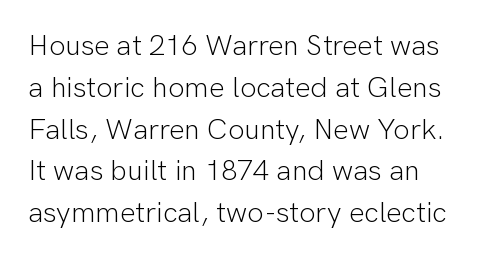
The image shows 29 px light sans-serif type, upright; set normal line spacing (1.44x), normal letter spacing, not underlined; low stroke contrast and a medium x-height.
